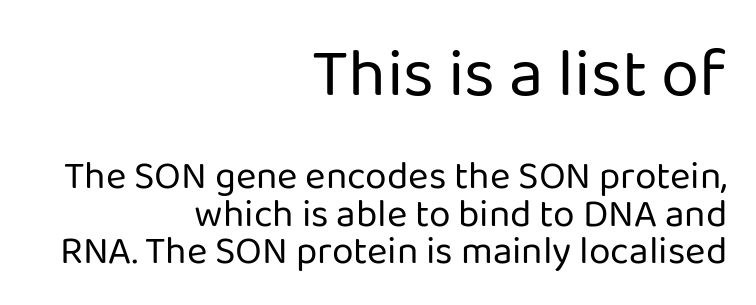
Q: Is the text bold? A: No.
Q: Is the text italic (slanted)? A: No, it is upright.
Q: Is the typeface a serif or a sans-serif typeface? A: Sans-serif.
Q: Is the text underlined? A: No.
Q: How is the paragraph aligned? A: Right-aligned.
Q: Is the spacing between letters normal or unusually wide? A: Normal.
Q: Is the spacing between lines tight, normal or loose? A: Tight.
Q: Which block of text is set in a larger size, the first (top) or the second (bottom)? A: The first (top) one.
Q: Width (condensed, normal, or wide)? A: Normal.
Q: Stroke contrast? A: Low.
Q: x-height? A: Medium.
Q: Monospaced? A: No.
